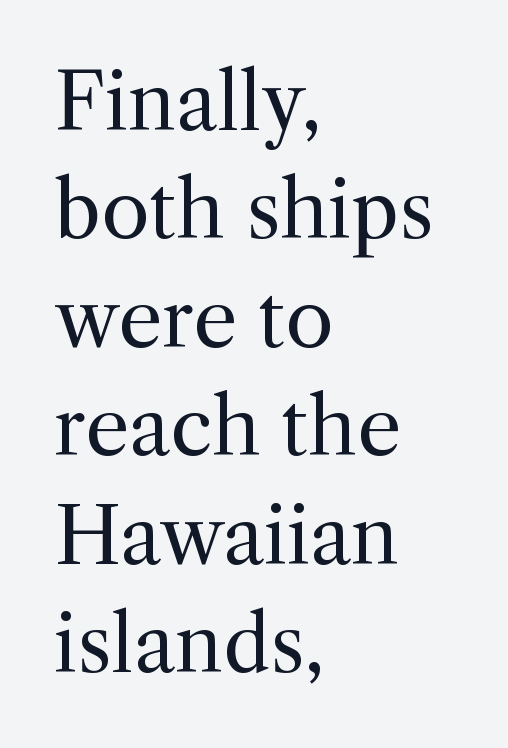
Q: Is the text bold? A: No.
Q: Is the text italic (slanted)? A: No, it is upright.
Q: Is the typeface a serif or a sans-serif typeface? A: Serif.
Q: Is the text underlined? A: No.
Q: How is the paragraph aligned? A: Left-aligned.
Q: Is the spacing between letters normal or unusually wide? A: Normal.
Q: Is the spacing between lines tight, normal or loose? A: Normal.
Q: Width (condensed, normal, or wide)? A: Normal.
Q: x-height? A: Medium.
Q: Monospaced? A: No.
